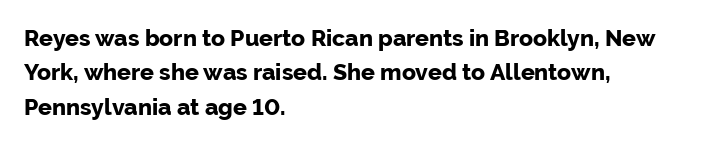
The image shows 23 px bold type, upright; set left-aligned, normal line spacing (1.49x), normal letter spacing, not underlined.
